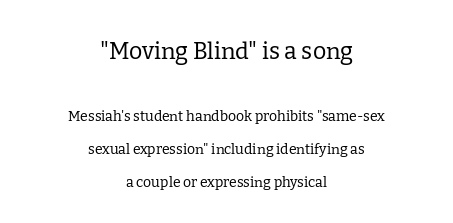
The first block has been scaled up relative to the second. Successive baselines arrive slowly, with a big drop between each. Nothing unusual about the tracking: characters are spaced as the font intends. The font's upright variant was chosen for this text. Is the type heavy? It reads as light-to-regular instead. The passage is arranged like a title page — every line centered.
